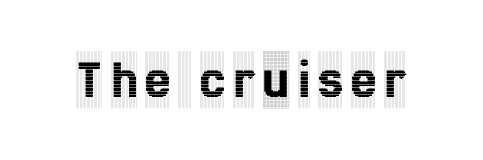
{"serif": "yes", "italic": "no", "width": "condensed", "x_height": "large", "monospaced": "no", "underline": "no", "glyph_px": 57}
